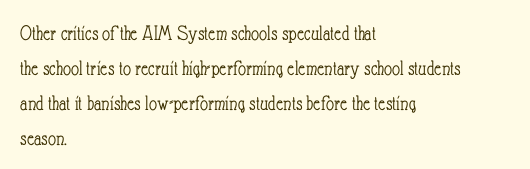
The image shows 22 px text type, upright; set left-aligned, normal line spacing (1.59x), normal letter spacing, not underlined.
